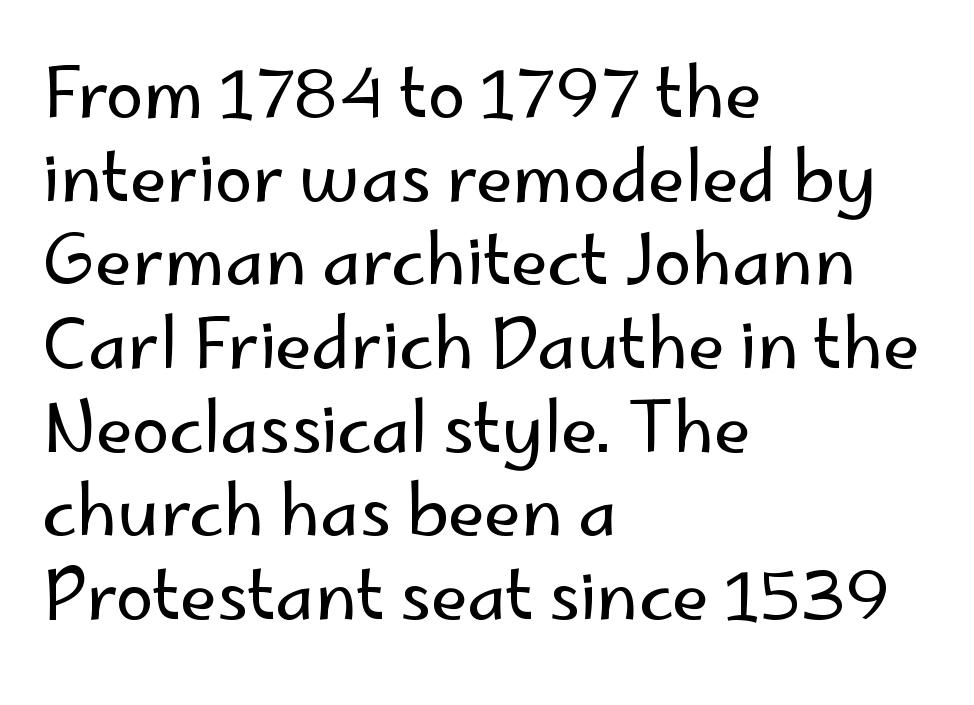
Q: Is the text bold? A: No.
Q: Is the text italic (slanted)? A: No, it is upright.
Q: Is the typeface a serif or a sans-serif typeface? A: Sans-serif.
Q: Is the text underlined? A: No.
Q: How is the paragraph aligned? A: Left-aligned.
Q: Is the spacing between letters normal or unusually wide? A: Normal.
Q: Width (condensed, normal, or wide)? A: Normal.
Q: Stroke contrast? A: Low.
Q: x-height? A: Small.
Q: Monospaced? A: No.
